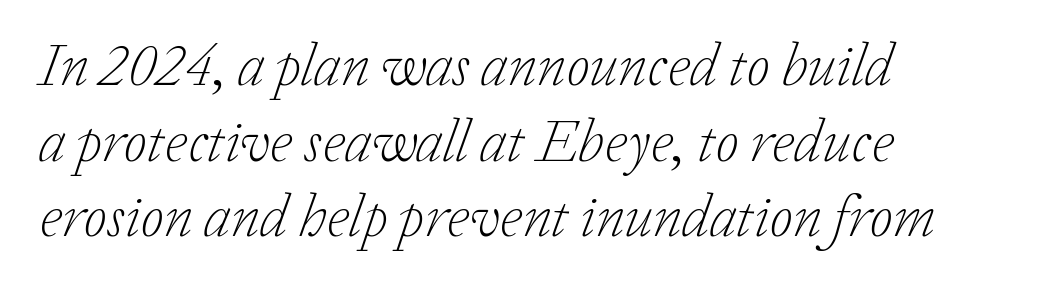
{"serif": "yes", "italic": "yes", "lean": "right", "slant_degrees": 20, "bold": "no", "weight": "light", "width": "normal", "stroke_contrast": "low", "x_height": "medium", "monospaced": "no", "underline": "no", "align": "left", "line_spacing": "normal", "line_spacing_ratio": 1.26, "letter_spacing": "normal", "letter_spacing_em": 0.0, "glyph_px": 60}
